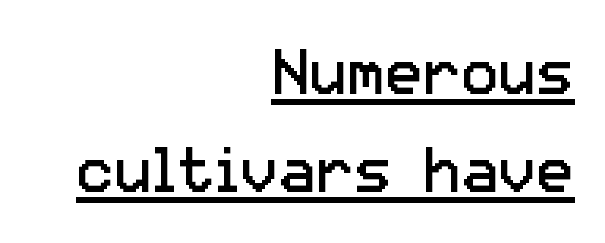
The image shows 63 px regular-weight sans-serif type, upright; set right-aligned, normal line spacing (1.56x), normal letter spacing, underlined; low stroke contrast and a medium x-height.
